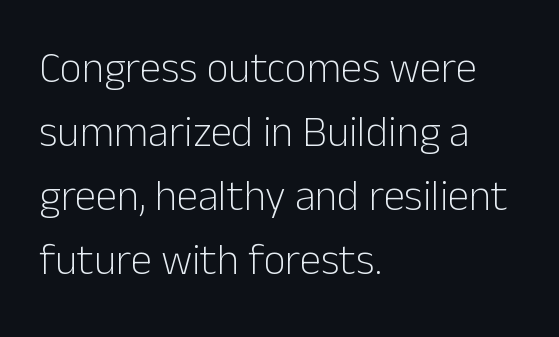
Q: Is the text bold? A: No.
Q: Is the text italic (slanted)? A: No, it is upright.
Q: Is the typeface a serif or a sans-serif typeface? A: Sans-serif.
Q: Is the text underlined? A: No.
Q: How is the paragraph aligned? A: Left-aligned.
Q: Is the spacing between letters normal or unusually wide? A: Normal.
Q: Is the spacing between lines tight, normal or loose? A: Normal.
Q: Width (condensed, normal, or wide)? A: Normal.
Q: Stroke contrast? A: Low.
Q: x-height? A: Medium.
Q: Monospaced? A: No.
